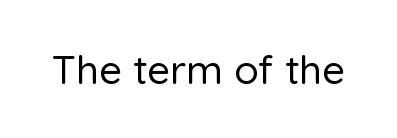
Q: Is the text italic (slanted)? A: No, it is upright.
Q: Is the typeface a serif or a sans-serif typeface? A: Sans-serif.
Q: Is the text underlined? A: No.
Q: Is the spacing between letters normal or unusually wide? A: Normal.
Q: Width (condensed, normal, or wide)? A: Normal.
Q: Stroke contrast? A: Low.
Q: x-height? A: Medium.
Q: Monospaced? A: No.
